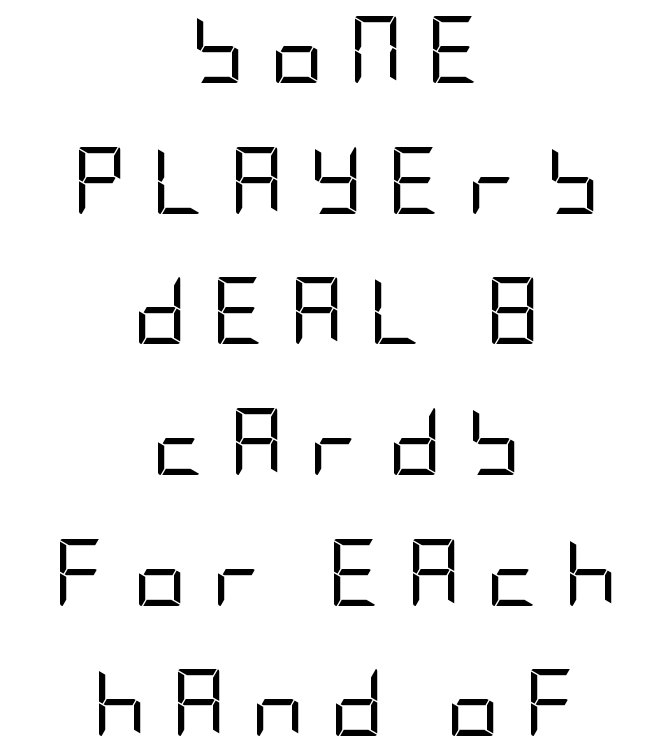
Q: Is the text bold? A: No.
Q: Is the text italic (slanted)? A: No, it is upright.
Q: Is the typeface a serif or a sans-serif typeface? A: Sans-serif.
Q: Is the text underlined? A: No.
Q: How is the paragraph aligned? A: Centered.
Q: Is the spacing between letters normal or unusually wide? A: Unusually wide.
Q: Is the spacing between lines tight, normal or loose? A: Loose.
Q: Width (condensed, normal, or wide)? A: Condensed.
Q: Stroke contrast? A: Low.
Q: x-height? A: Large.
